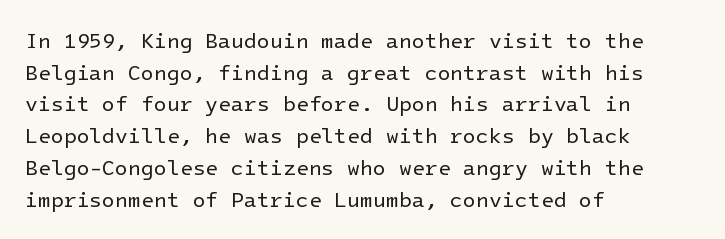
Style check: upright. Leftover space on each line is placed entirely after the last word. The rows are spaced the way most documents space them. The font is comparable to plain body text, perhaps lighter. Honestly, there is no underline to notice here at all. Nobody touched the tracking dial on this one.
